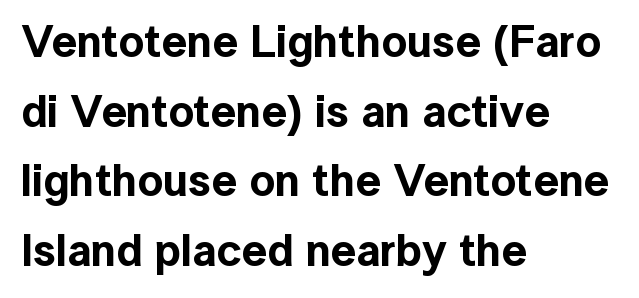
The image shows 45 px sans-serif type, upright; set left-aligned, normal line spacing (1.55x), normal letter spacing, not underlined; a medium x-height.
